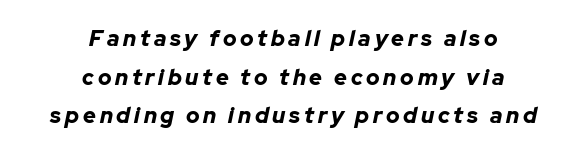
{"italic": "yes", "lean": "right", "slant_degrees": 12, "bold": "yes", "underline": "no", "align": "center", "line_spacing_ratio": 1.76, "glyph_px": 22}
